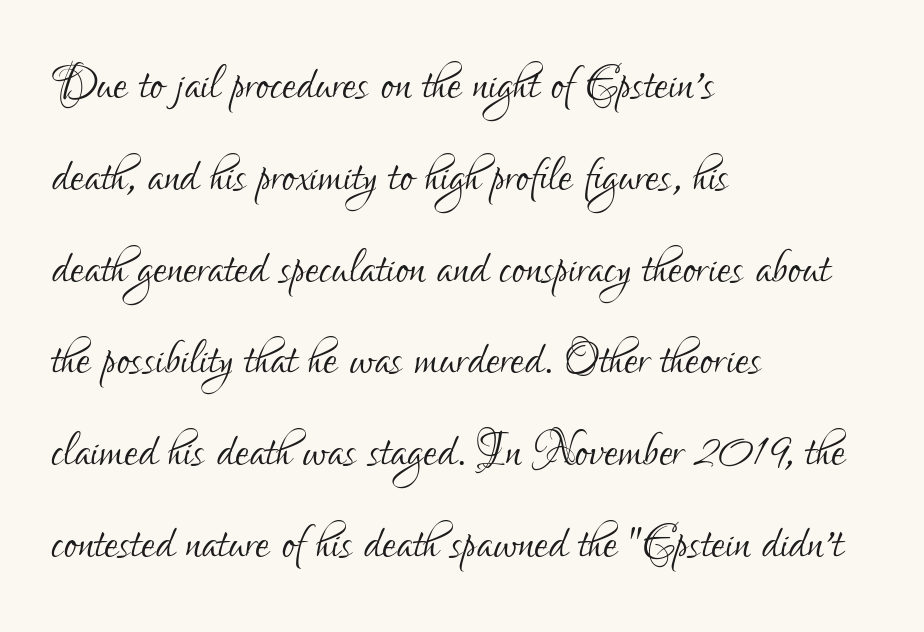
The image shows 62 px light, condensed sans-serif type; set left-aligned, normal line spacing (1.48x), normal letter spacing, not underlined; low stroke contrast and a small x-height.
